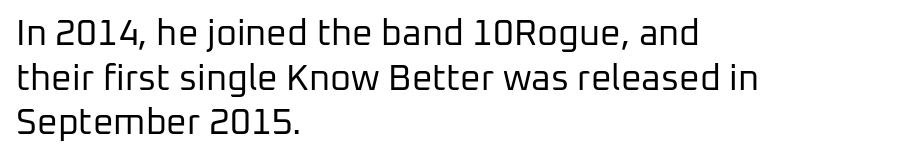
Q: Is the text bold? A: No.
Q: Is the text italic (slanted)? A: No, it is upright.
Q: Is the typeface a serif or a sans-serif typeface? A: Sans-serif.
Q: Is the text underlined? A: No.
Q: How is the paragraph aligned? A: Left-aligned.
Q: Is the spacing between letters normal or unusually wide? A: Normal.
Q: Width (condensed, normal, or wide)? A: Normal.
Q: Stroke contrast? A: Low.
Q: x-height? A: Medium.
Q: Monospaced? A: No.
